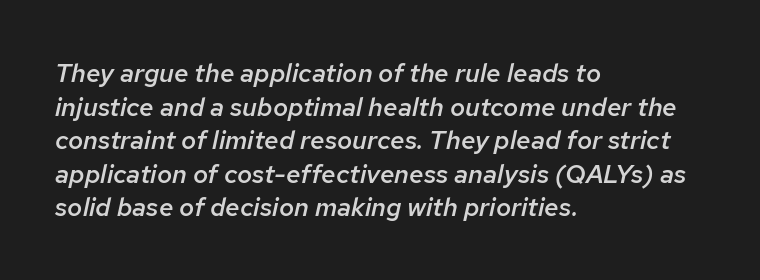
{"italic": "yes", "lean": "right", "slant_degrees": 12, "bold": "semi", "underline": "no", "align": "left", "line_spacing": "normal", "line_spacing_ratio": 1.29, "letter_spacing": "normal", "letter_spacing_em": 0.0, "glyph_px": 26}
